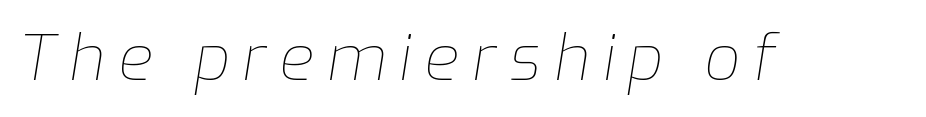
The image shows 63 px thin type, italic (leaning right); set unusually wide letter spacing (+0.21 em), not underlined; low stroke contrast and a medium x-height.
